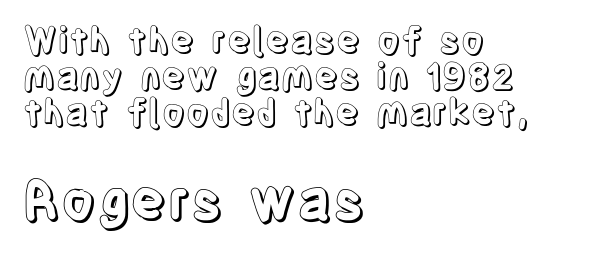
Rendered with straight, roman letterforms. The gaps between neighbouring characters are ordinary and unremarkable. The paragraph shown leans on its left margin. Summary of vertical rhythm: compact, with narrow interline spacing. Size contrast runs from small at the top to large at the bottom.
